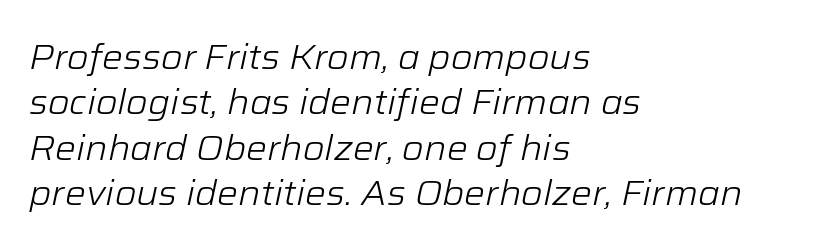
The image shows 35 px light type, italic (leaning right); set left-aligned, normal line spacing (1.3x), normal letter spacing, not underlined; low stroke contrast and a medium x-height.
